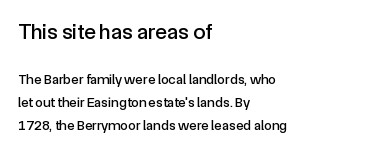
{"italic": "no", "underline": "no", "align": "left", "line_spacing": "normal", "line_spacing_ratio": 1.63, "letter_spacing": "normal", "letter_spacing_em": 0.0, "larger_block": "first", "size_ratio": 1.57, "glyph_px": 22}
